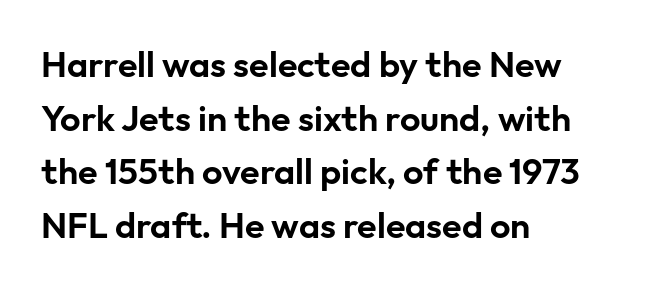
{"serif": "no", "italic": "no", "width": "normal", "stroke_contrast": "low", "x_height": "medium", "monospaced": "no", "underline": "no", "align": "left", "line_spacing": "normal", "line_spacing_ratio": 1.49, "letter_spacing": "normal", "letter_spacing_em": 0.0, "glyph_px": 36}
